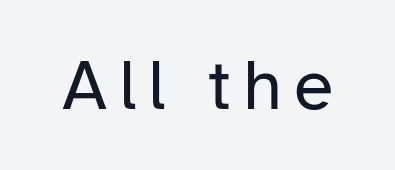
The image shows 72 px regular-weight sans-serif type, upright; set not underlined; low stroke contrast and a medium x-height.
